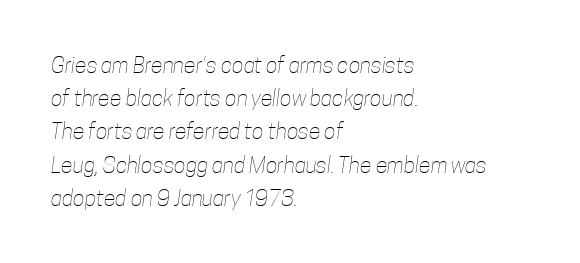
Q: Is the text bold? A: No.
Q: Is the text underlined? A: No.
Q: How is the paragraph aligned? A: Left-aligned.
Q: Is the spacing between letters normal or unusually wide? A: Normal.
Q: Is the spacing between lines tight, normal or loose? A: Normal.
